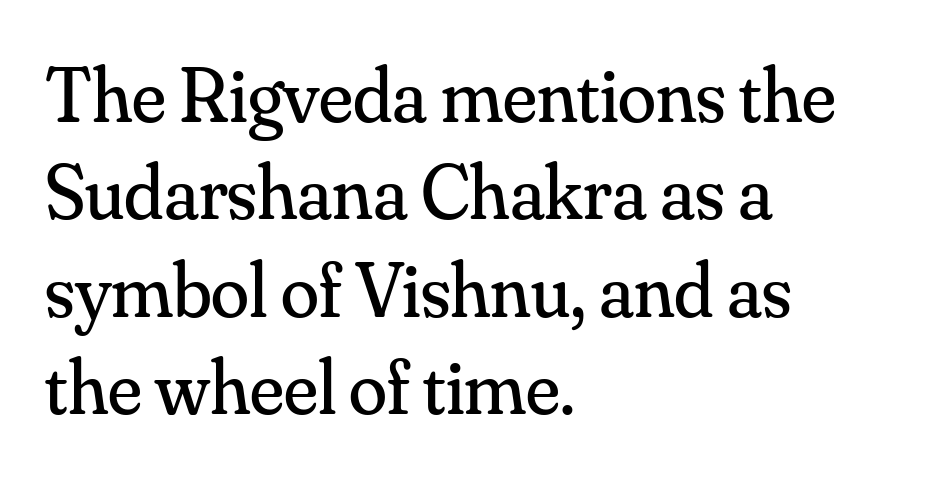
The image shows 78 px regular-weight serif type, upright; set left-aligned, normal line spacing (1.25x), normal letter spacing, not underlined; medium stroke contrast and a small x-height.
